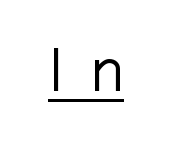
Q: Is the text bold? A: No.
Q: Is the text italic (slanted)? A: No, it is upright.
Q: Is the typeface a serif or a sans-serif typeface? A: Sans-serif.
Q: Is the text underlined? A: Yes.
Q: Is the spacing between letters normal or unusually wide? A: Unusually wide.
Q: Width (condensed, normal, or wide)? A: Normal.
Q: Stroke contrast? A: Low.
Q: x-height? A: Medium.
Q: Monospaced? A: No.
